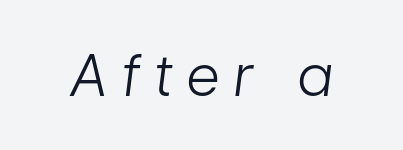
Q: Is the text bold? A: No.
Q: Is the text italic (slanted)? A: Yes, it leans right by about 7 degrees.
Q: Is the text underlined? A: No.
Q: Is the spacing between letters normal or unusually wide? A: Unusually wide.
Q: Width (condensed, normal, or wide)? A: Condensed.
Q: Stroke contrast? A: Low.
Q: x-height? A: Medium.
Q: Monospaced? A: No.
